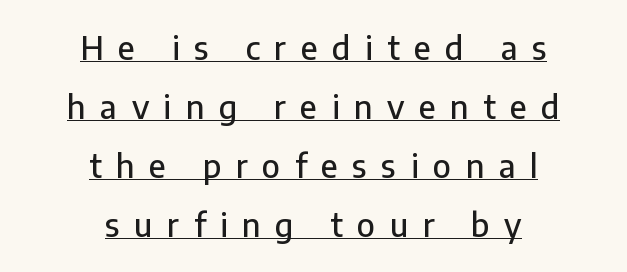
Q: Is the text italic (slanted)? A: No, it is upright.
Q: Is the typeface a serif or a sans-serif typeface? A: Sans-serif.
Q: Is the text underlined? A: Yes.
Q: How is the paragraph aligned? A: Centered.
Q: Is the spacing between letters normal or unusually wide? A: Unusually wide.
Q: Width (condensed, normal, or wide)? A: Normal.
Q: Stroke contrast? A: Low.
Q: x-height? A: Medium.
Q: Monospaced? A: No.
